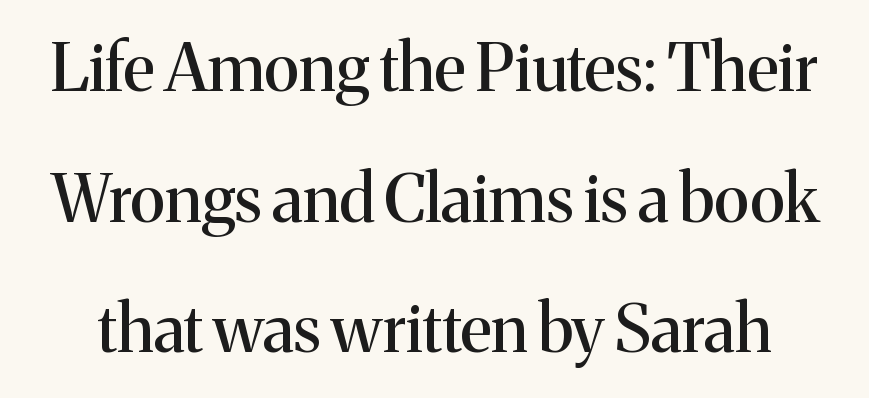
Q: Is the text italic (slanted)? A: No, it is upright.
Q: Is the typeface a serif or a sans-serif typeface? A: Serif.
Q: Is the text underlined? A: No.
Q: Is the spacing between letters normal or unusually wide? A: Normal.
Q: Is the spacing between lines tight, normal or loose? A: Loose.
Q: Width (condensed, normal, or wide)? A: Normal.
Q: Stroke contrast? A: Medium.
Q: x-height? A: Medium.
Q: Monospaced? A: No.
